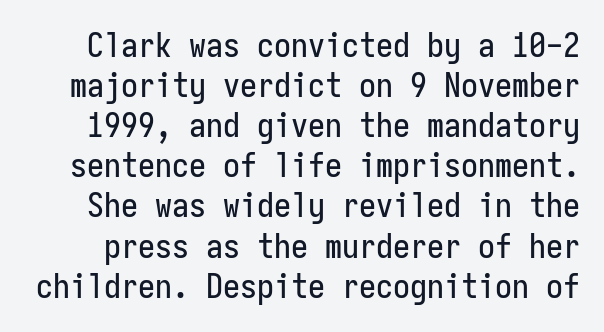
Q: Is the text italic (slanted)? A: No, it is upright.
Q: Is the typeface a serif or a sans-serif typeface? A: Sans-serif.
Q: Is the text underlined? A: No.
Q: Is the spacing between letters normal or unusually wide? A: Normal.
Q: Width (condensed, normal, or wide)? A: Condensed.
Q: Stroke contrast? A: Low.
Q: x-height? A: Medium.
Q: Monospaced? A: Yes.
